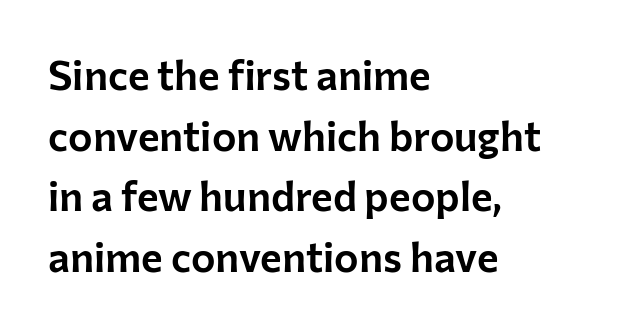
{"serif": "no", "italic": "no", "width": "normal", "stroke_contrast": "low", "x_height": "medium", "monospaced": "no", "underline": "no", "align": "left", "line_spacing": "normal", "line_spacing_ratio": 1.48, "letter_spacing": "normal", "letter_spacing_em": 0.0, "glyph_px": 41}
